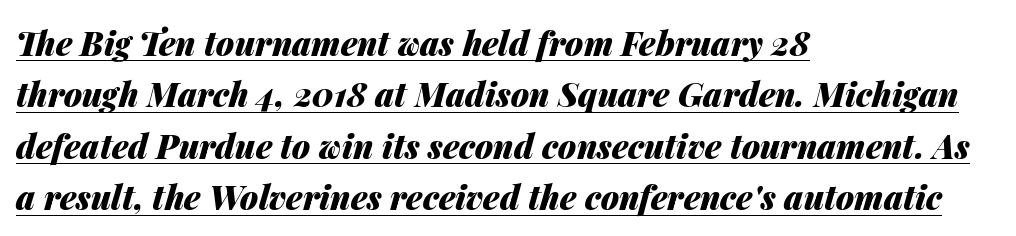
The image shows 33 px heavy type, italic (leaning right); set left-aligned, normal line spacing (1.56x), normal letter spacing, underlined; medium stroke contrast and a medium x-height.
